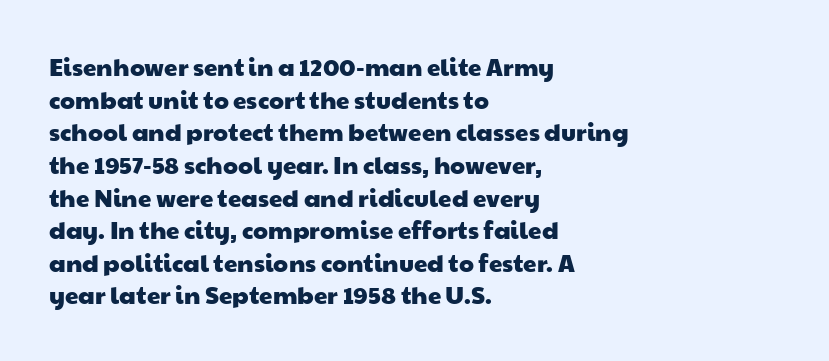
The image shows 24 px text type; set left-aligned, normal line spacing (1.36x), normal letter spacing, not underlined.
